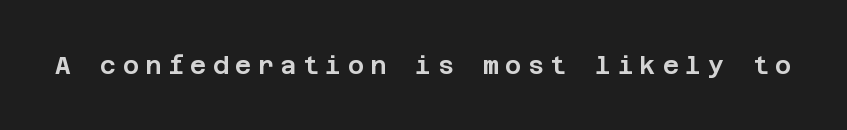
The image shows 25 px text type, upright; set unusually wide letter spacing (+0.25 em), not underlined.
